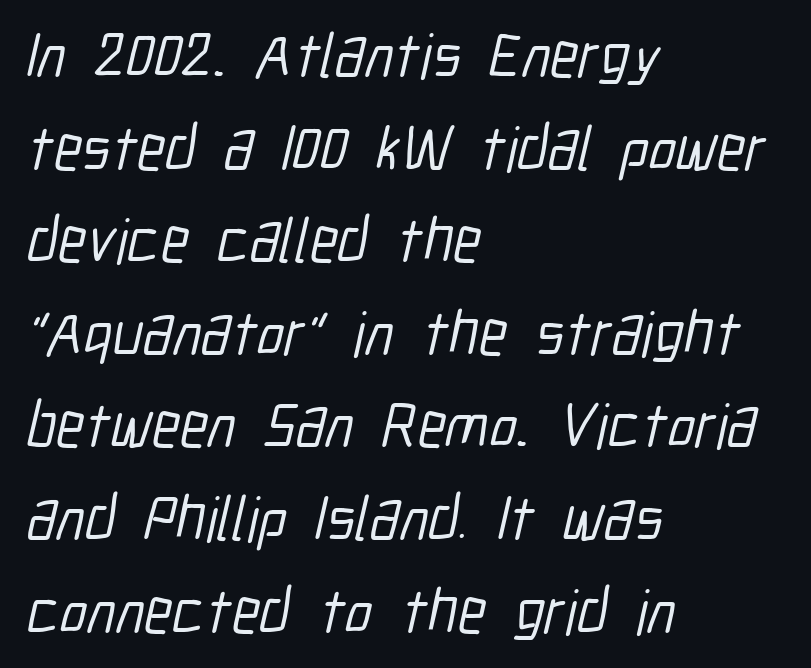
{"serif": "no", "width": "condensed", "stroke_contrast": "low", "x_height": "medium", "monospaced": "no", "underline": "no", "align": "left", "line_spacing": "normal", "line_spacing_ratio": 1.47, "letter_spacing": "normal", "letter_spacing_em": 0.0, "glyph_px": 63}
